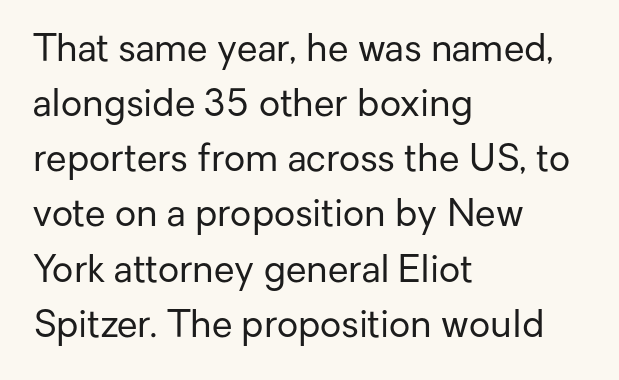
Q: Is the text bold? A: No.
Q: Is the text italic (slanted)? A: No, it is upright.
Q: Is the typeface a serif or a sans-serif typeface? A: Sans-serif.
Q: Is the text underlined? A: No.
Q: How is the paragraph aligned? A: Left-aligned.
Q: Is the spacing between letters normal or unusually wide? A: Normal.
Q: Is the spacing between lines tight, normal or loose? A: Normal.
Q: Width (condensed, normal, or wide)? A: Normal.
Q: Stroke contrast? A: Low.
Q: x-height? A: Medium.
Q: Monospaced? A: No.
